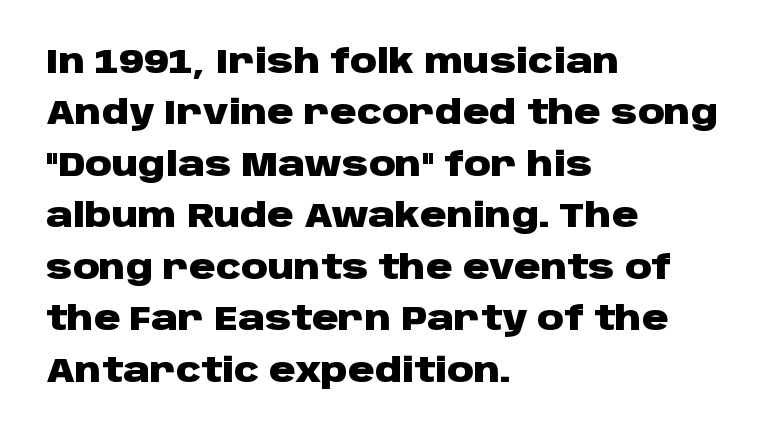
{"serif": "no", "italic": "no", "bold": "yes", "weight": "heavy", "width": "wide", "stroke_contrast": "low", "x_height": "large", "monospaced": "no", "underline": "no", "align": "left", "line_spacing": "normal", "line_spacing_ratio": 1.56, "letter_spacing": "normal", "letter_spacing_em": 0.0, "glyph_px": 33}
